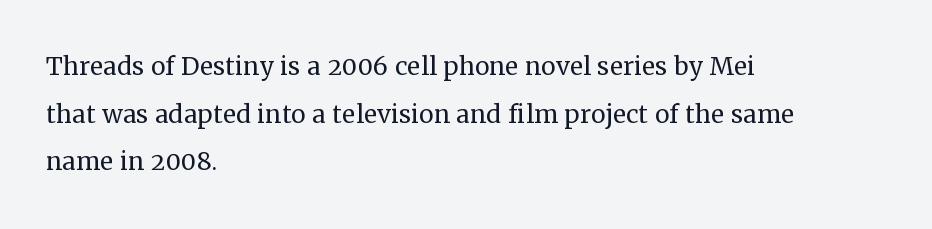
All the whitespace from short lines collects on the right. Old-style or modern, the face here clearly has serifs. The letterforms sit shoulder to shoulder at normal distance. Underlining? Definitely not there. This reads as an unemphasized weight, regular at the heaviest. Notice how the stems are strictly vertical — no italics here.
